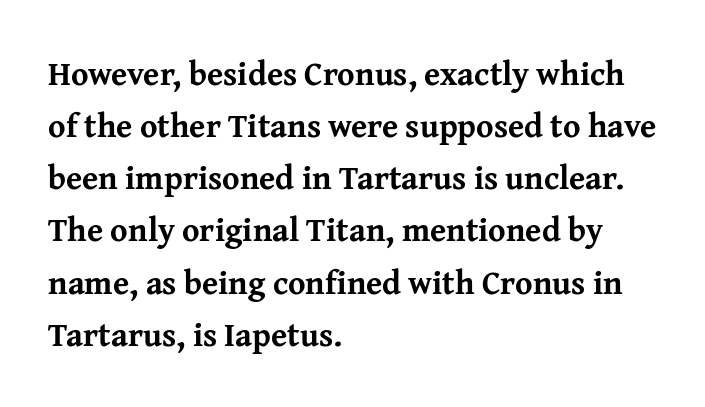
{"serif": "yes", "italic": "no", "bold": "yes", "weight": "bold", "width": "normal", "stroke_contrast": "medium", "x_height": "medium", "monospaced": "no", "underline": "no", "align": "left", "line_spacing": "normal", "line_spacing_ratio": 1.58, "letter_spacing": "normal", "letter_spacing_em": 0.0, "glyph_px": 33}
